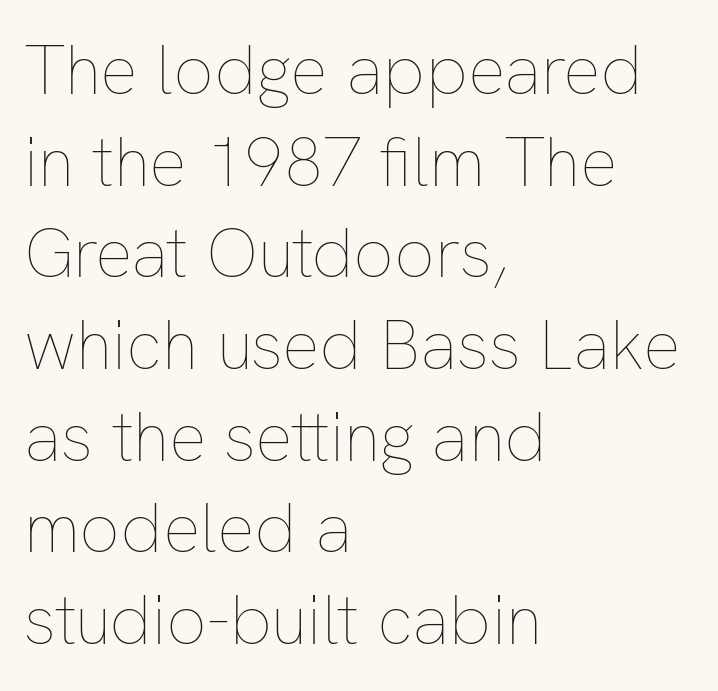
{"italic": "no", "bold": "no", "weight": "thin", "width": "normal", "stroke_contrast": "low", "x_height": "medium", "monospaced": "no", "underline": "no", "align": "left", "line_spacing": "normal", "line_spacing_ratio": 1.31, "letter_spacing": "normal", "letter_spacing_em": 0.0, "glyph_px": 70}
